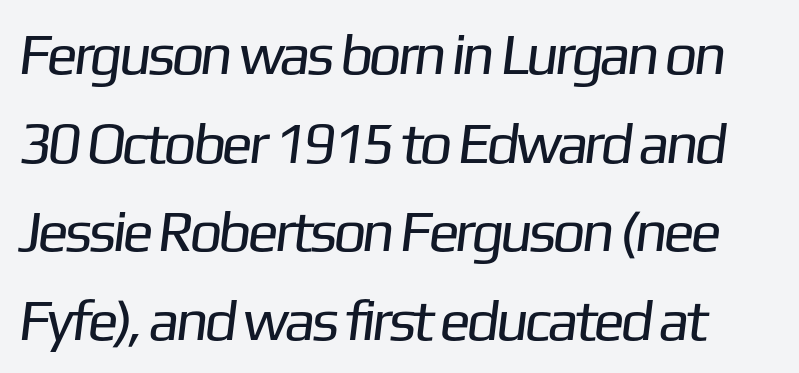
{"serif": "no", "bold": "no", "weight": "regular", "width": "normal", "stroke_contrast": "low", "x_height": "medium", "monospaced": "no", "underline": "no", "line_spacing": "normal", "line_spacing_ratio": 1.53, "letter_spacing": "normal", "letter_spacing_em": 0.0, "glyph_px": 58}
